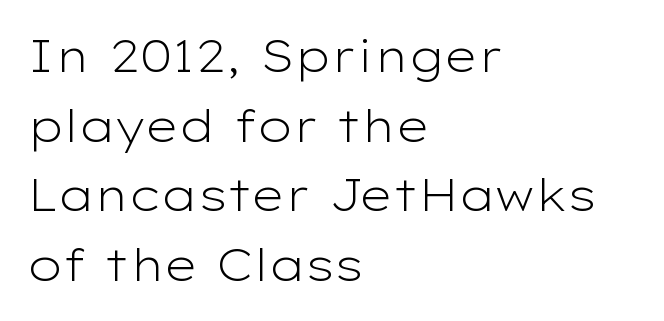
{"serif": "no", "italic": "no", "bold": "no", "weight": "light", "width": "wide", "stroke_contrast": "low", "x_height": "medium", "monospaced": "no", "underline": "no", "align": "left", "line_spacing": "normal", "line_spacing_ratio": 1.55, "letter_spacing": "normal", "letter_spacing_em": 0.0, "glyph_px": 45}
